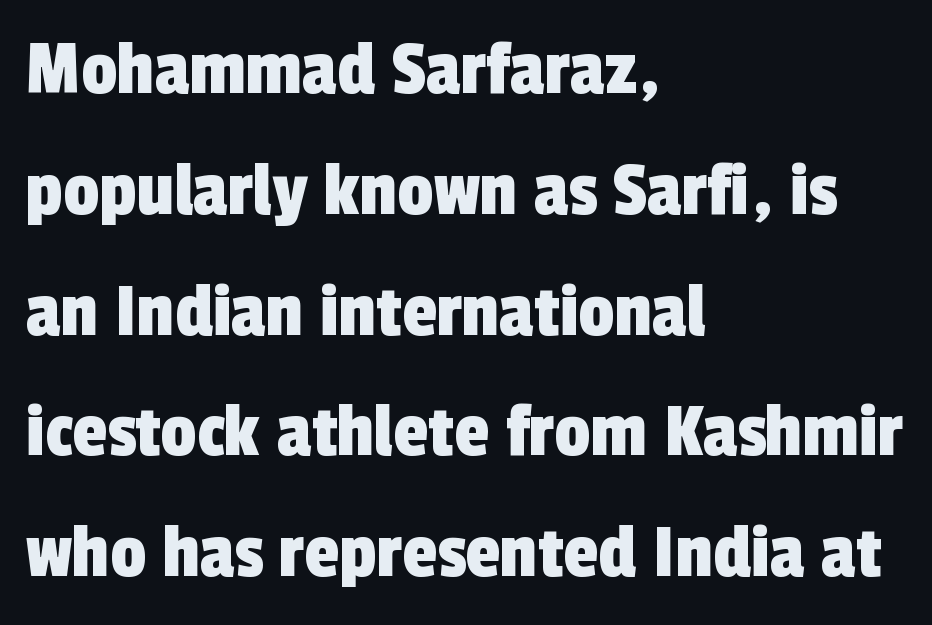
Q: Is the typeface a serif or a sans-serif typeface? A: Sans-serif.
Q: Is the text underlined? A: No.
Q: How is the paragraph aligned? A: Left-aligned.
Q: Is the spacing between letters normal or unusually wide? A: Normal.
Q: Is the spacing between lines tight, normal or loose? A: Normal.
Q: Width (condensed, normal, or wide)? A: Condensed.
Q: x-height? A: Medium.
Q: Monospaced? A: No.
